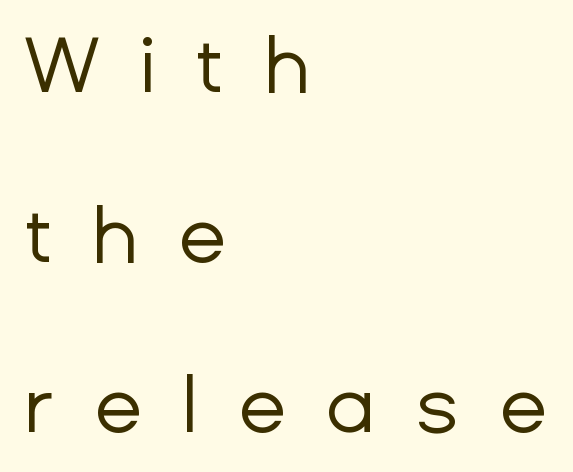
Q: Is the text bold? A: No.
Q: Is the text italic (slanted)? A: No, it is upright.
Q: Is the typeface a serif or a sans-serif typeface? A: Sans-serif.
Q: Is the text underlined? A: No.
Q: How is the paragraph aligned? A: Left-aligned.
Q: Is the spacing between letters normal or unusually wide? A: Unusually wide.
Q: Is the spacing between lines tight, normal or loose? A: Loose.
Q: Width (condensed, normal, or wide)? A: Normal.
Q: Stroke contrast? A: Low.
Q: x-height? A: Medium.
Q: Monospaced? A: No.
